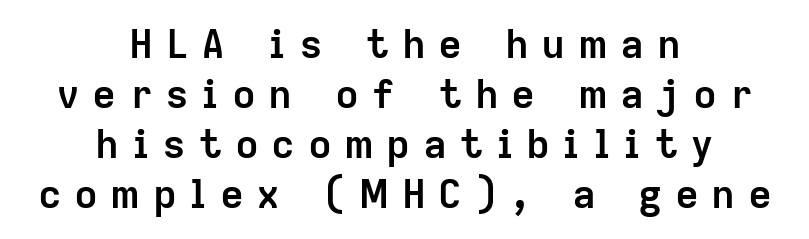
{"serif": "no", "italic": "no", "bold": "yes", "weight": "semibold", "width": "normal", "stroke_contrast": "low", "x_height": "medium", "monospaced": "no", "underline": "no", "align": "center", "line_spacing": "normal", "line_spacing_ratio": 1.25, "letter_spacing": "wide", "letter_spacing_em": 0.31, "glyph_px": 40}
